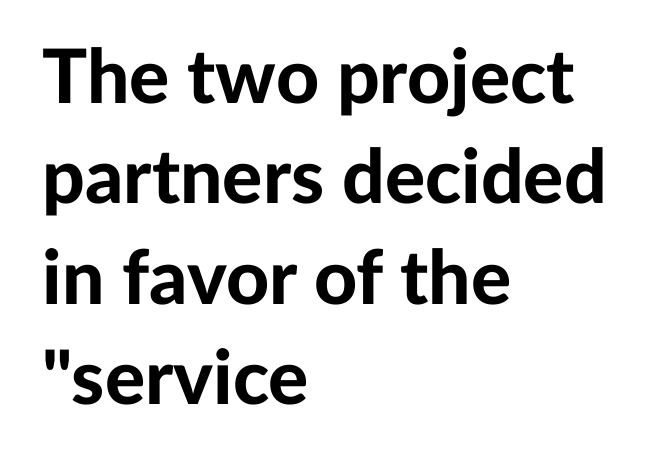
Q: Is the text bold? A: Yes.
Q: Is the text italic (slanted)? A: No, it is upright.
Q: Is the typeface a serif or a sans-serif typeface? A: Sans-serif.
Q: Is the text underlined? A: No.
Q: How is the paragraph aligned? A: Left-aligned.
Q: Is the spacing between letters normal or unusually wide? A: Normal.
Q: Is the spacing between lines tight, normal or loose? A: Normal.
Q: Width (condensed, normal, or wide)? A: Normal.
Q: Stroke contrast? A: Low.
Q: x-height? A: Medium.
Q: Monospaced? A: No.
